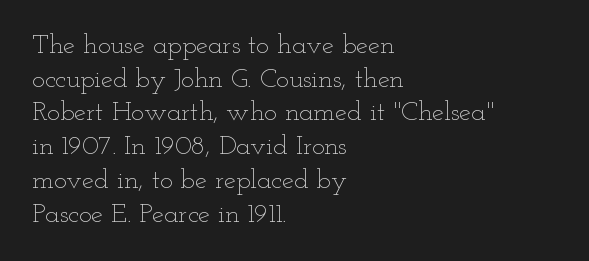
Q: Is the text bold? A: No.
Q: Is the text italic (slanted)? A: No, it is upright.
Q: Is the text underlined? A: No.
Q: How is the paragraph aligned? A: Left-aligned.
Q: Is the spacing between letters normal or unusually wide? A: Normal.
Q: Is the spacing between lines tight, normal or loose? A: Normal.
